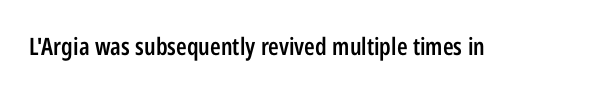
Quick note: underline off. Rendered with straight, roman letterforms. Each word holds together tightly as a unit, with standard inter-letter gaps. Slightly chunky letters — semibold, I'd say, not full bold.
